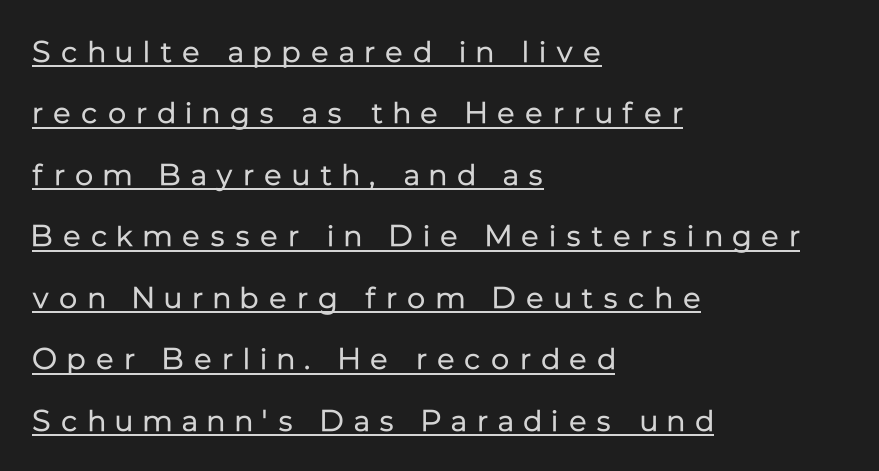
This is sans-serif lettering, the kind often seen on screens and signage. Posture: upright roman. Note the varied advance widths — an 'i' is clearly narrower than an 'm'. A light-to-regular cut is what we see here. A classic flush-left, rag-right setting is used for this passage.
